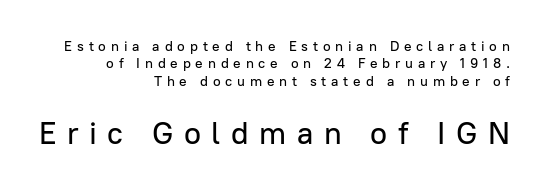
Q: Is the text italic (slanted)? A: No, it is upright.
Q: Is the typeface a serif or a sans-serif typeface? A: Sans-serif.
Q: Is the text underlined? A: No.
Q: How is the paragraph aligned? A: Right-aligned.
Q: Is the spacing between letters normal or unusually wide? A: Unusually wide.
Q: Is the spacing between lines tight, normal or loose? A: Normal.
Q: Which block of text is set in a larger size, the first (top) or the second (bottom)? A: The second (bottom) one.
Q: Width (condensed, normal, or wide)? A: Normal.
Q: Stroke contrast? A: Low.
Q: x-height? A: Medium.
Q: Monospaced? A: No.
